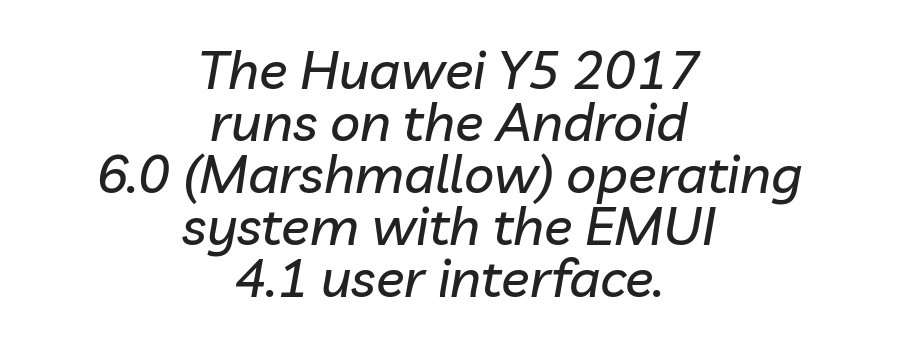
Q: Is the text italic (slanted)? A: Yes, it leans right by about 10 degrees.
Q: Is the text underlined? A: No.
Q: How is the paragraph aligned? A: Centered.
Q: Is the spacing between letters normal or unusually wide? A: Normal.
Q: Is the spacing between lines tight, normal or loose? A: Tight.
Q: Width (condensed, normal, or wide)? A: Normal.
Q: Stroke contrast? A: Low.
Q: x-height? A: Medium.
Q: Monospaced? A: No.
